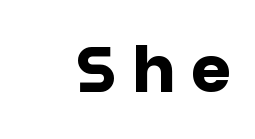
The image shows 64 px heavy sans-serif type, upright; set right-aligned, unusually wide letter spacing (+0.25 em), not underlined; low stroke contrast and a large x-height.
